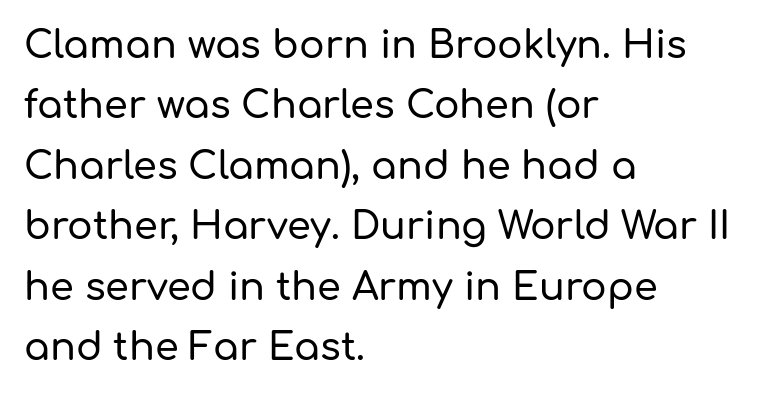
Q: Is the text italic (slanted)? A: No, it is upright.
Q: Is the typeface a serif or a sans-serif typeface? A: Sans-serif.
Q: Is the text underlined? A: No.
Q: How is the paragraph aligned? A: Left-aligned.
Q: Is the spacing between letters normal or unusually wide? A: Normal.
Q: Is the spacing between lines tight, normal or loose? A: Normal.
Q: Width (condensed, normal, or wide)? A: Normal.
Q: Stroke contrast? A: Low.
Q: x-height? A: Medium.
Q: Monospaced? A: No.
